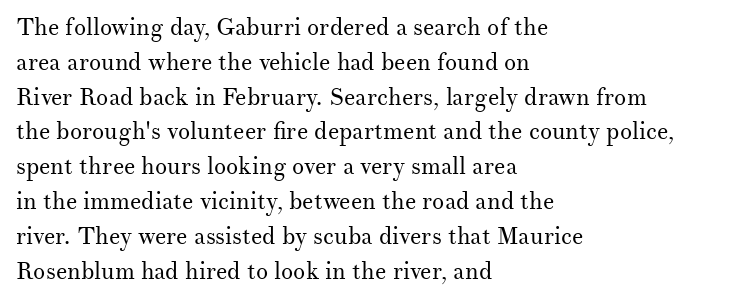
{"italic": "no", "bold": "no", "underline": "no", "align": "left", "line_spacing": "normal", "line_spacing_ratio": 1.45, "letter_spacing": "normal", "letter_spacing_em": 0.0, "glyph_px": 24}
